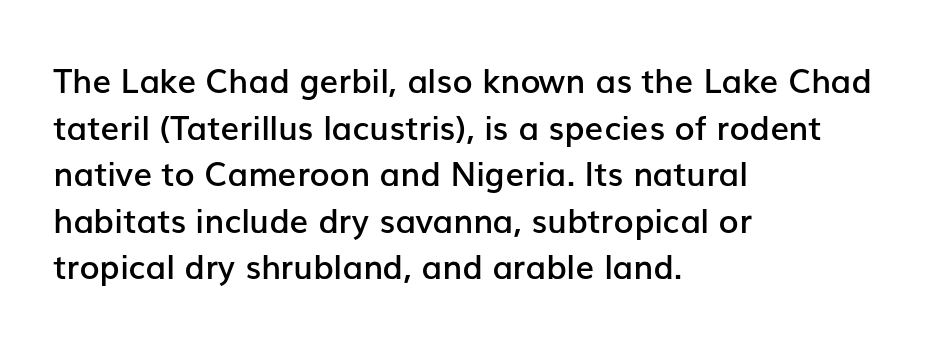
Q: Is the text bold? A: Semi-bold.
Q: Is the text italic (slanted)? A: No, it is upright.
Q: Is the typeface a serif or a sans-serif typeface? A: Sans-serif.
Q: Is the text underlined? A: No.
Q: How is the paragraph aligned? A: Left-aligned.
Q: Is the spacing between letters normal or unusually wide? A: Normal.
Q: Is the spacing between lines tight, normal or loose? A: Normal.
Q: Width (condensed, normal, or wide)? A: Normal.
Q: Stroke contrast? A: Low.
Q: x-height? A: Medium.
Q: Monospaced? A: No.
